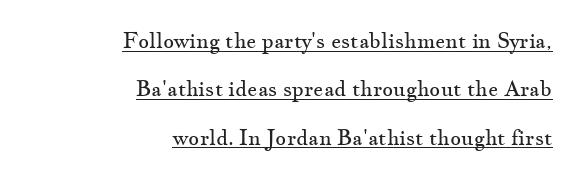
The lines in this sample share a right terminus and differ only in where they begin. In designer terms, the underline attribute is active on this setting. Ink coverage per letter is moderate at most. Italic? Not at all — the glyphs are vertical.
